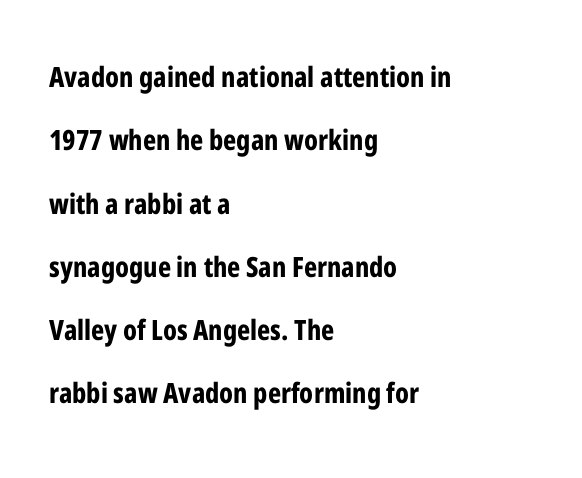
This sample trades compactness for vertical openness between lines. Anything drawn beneath the words? Only blank space. The passage shown is typed in a proportional face where columns would drift. Tall strokes in this sample are plumb rather than angled. Nope, no serifs anywhere on these letters. Spacing between characters is what you'd get straight out of the box.
